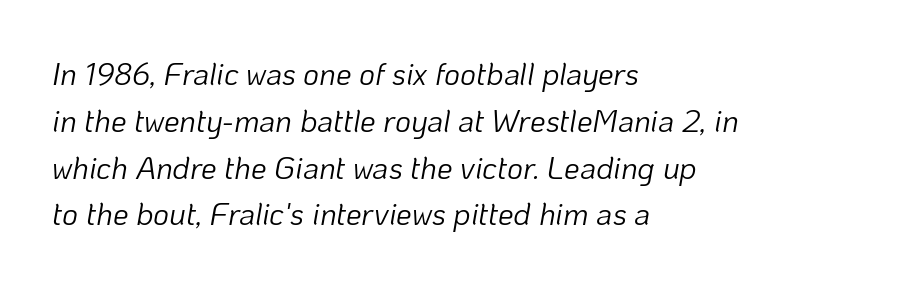
Q: Is the text bold? A: No.
Q: Is the text italic (slanted)? A: Yes, it leans right by about 10 degrees.
Q: Is the text underlined? A: No.
Q: How is the paragraph aligned? A: Left-aligned.
Q: Is the spacing between letters normal or unusually wide? A: Normal.
Q: Is the spacing between lines tight, normal or loose? A: Normal.
Q: Width (condensed, normal, or wide)? A: Normal.
Q: Stroke contrast? A: Low.
Q: x-height? A: Medium.
Q: Monospaced? A: No.
